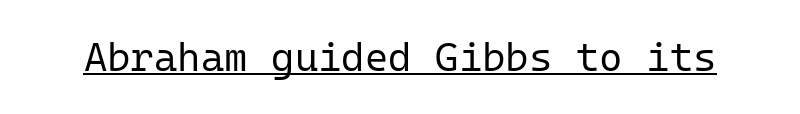
Q: Is the text bold? A: No.
Q: Is the text italic (slanted)? A: No, it is upright.
Q: Is the typeface a serif or a sans-serif typeface? A: Sans-serif.
Q: Is the text underlined? A: Yes.
Q: Is the spacing between letters normal or unusually wide? A: Normal.
Q: Width (condensed, normal, or wide)? A: Normal.
Q: Stroke contrast? A: Low.
Q: x-height? A: Medium.
Q: Monospaced? A: Yes.
